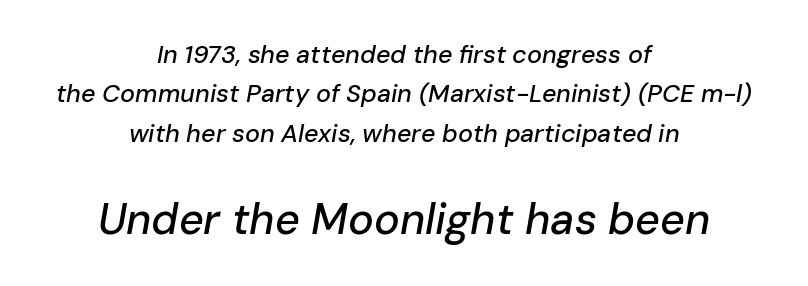
{"italic": "yes", "lean": "right", "slant_degrees": 10, "width": "normal", "stroke_contrast": "low", "x_height": "medium", "monospaced": "no", "underline": "no", "align": "center", "line_spacing": "normal", "line_spacing_ratio": 1.58, "letter_spacing": "normal", "letter_spacing_em": 0.0, "larger_block": "second", "size_ratio": 1.72, "glyph_px": 43}
